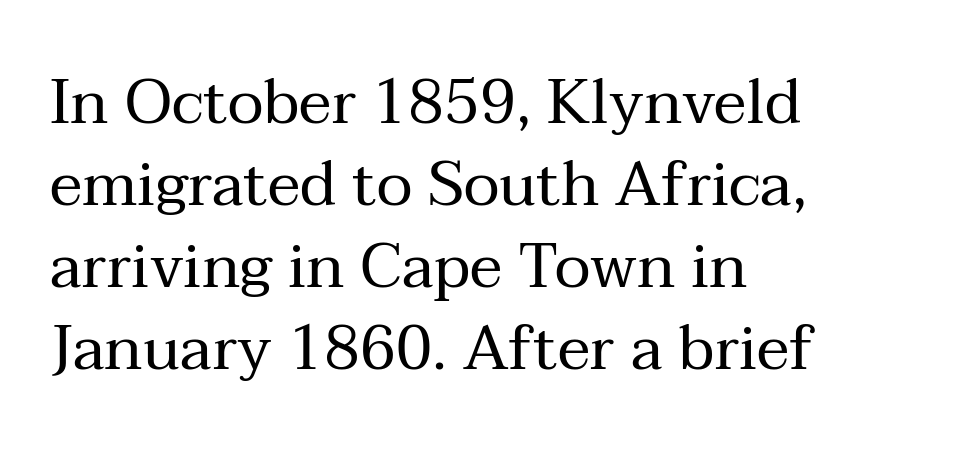
Q: Is the text bold? A: No.
Q: Is the text italic (slanted)? A: No, it is upright.
Q: Is the typeface a serif or a sans-serif typeface? A: Serif.
Q: Is the text underlined? A: No.
Q: How is the paragraph aligned? A: Left-aligned.
Q: Is the spacing between letters normal or unusually wide? A: Normal.
Q: Is the spacing between lines tight, normal or loose? A: Normal.
Q: Width (condensed, normal, or wide)? A: Normal.
Q: Stroke contrast? A: Medium.
Q: x-height? A: Medium.
Q: Monospaced? A: No.
